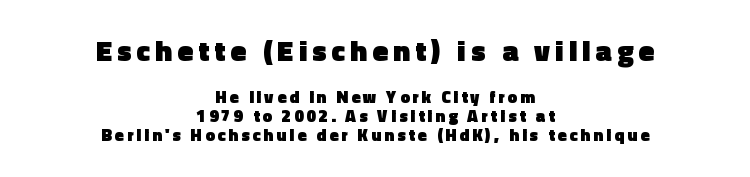
The image shows 29 px heavy sans-serif type, upright; set centered, tight line spacing (1.11x), not underlined; the first (top) block is 1.71x larger; a medium x-height.
